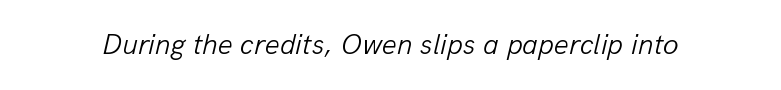
Q: Is the text bold? A: No.
Q: Is the text italic (slanted)? A: Yes, it leans right by about 13 degrees.
Q: Is the text underlined? A: No.
Q: Is the spacing between letters normal or unusually wide? A: Normal.
Q: Width (condensed, normal, or wide)? A: Normal.
Q: Stroke contrast? A: Low.
Q: x-height? A: Medium.
Q: Monospaced? A: No.
